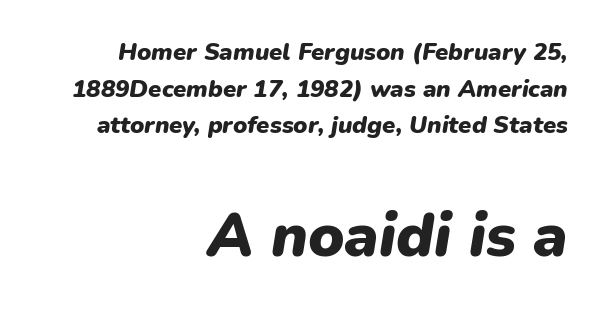
Q: Is the text bold? A: Yes.
Q: Is the text italic (slanted)? A: Yes, it leans right by about 9 degrees.
Q: Is the text underlined? A: No.
Q: How is the paragraph aligned? A: Right-aligned.
Q: Is the spacing between letters normal or unusually wide? A: Normal.
Q: Is the spacing between lines tight, normal or loose? A: Normal.
Q: Which block of text is set in a larger size, the first (top) or the second (bottom)? A: The second (bottom) one.
Q: Width (condensed, normal, or wide)? A: Normal.
Q: Stroke contrast? A: Low.
Q: x-height? A: Medium.
Q: Monospaced? A: No.
